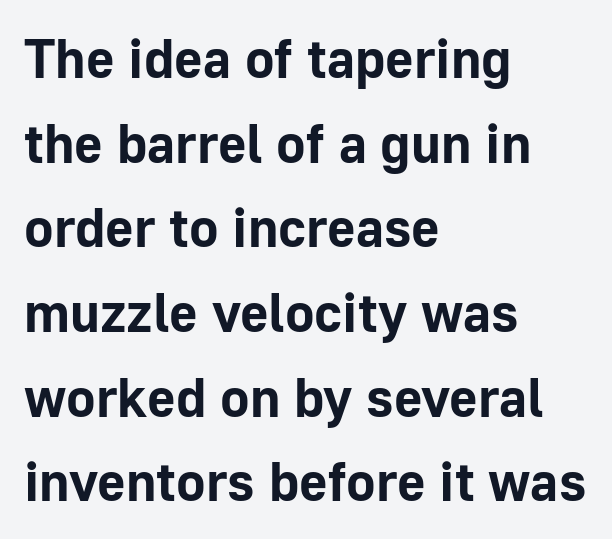
{"serif": "no", "italic": "no", "bold": "yes", "weight": "bold", "width": "normal", "stroke_contrast": "low", "x_height": "medium", "monospaced": "no", "underline": "no", "align": "left", "line_spacing": "normal", "line_spacing_ratio": 1.54, "letter_spacing": "normal", "letter_spacing_em": 0.0, "glyph_px": 55}
